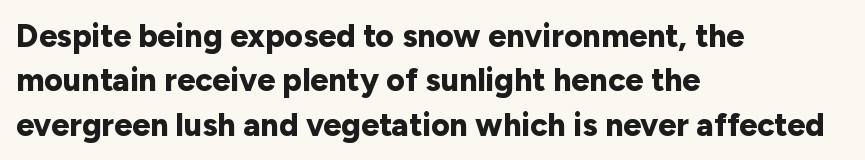
{"serif": "no", "italic": "no", "bold": "yes", "weight": "bold", "width": "normal", "stroke_contrast": "low", "x_height": "medium", "monospaced": "no", "underline": "no", "align": "left", "line_spacing": "normal", "line_spacing_ratio": 1.39, "letter_spacing": "normal", "letter_spacing_em": 0.0, "glyph_px": 32}
